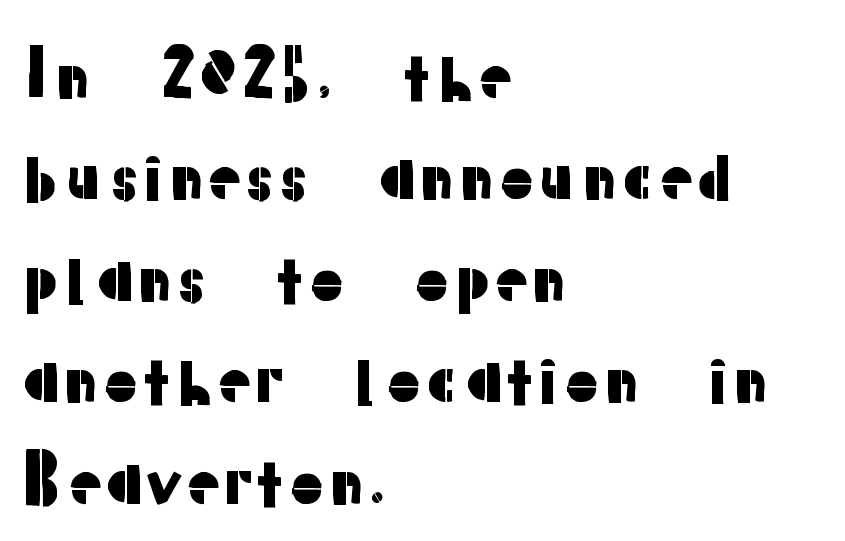
The image shows 65 px sans-serif type, upright; set left-aligned, normal line spacing (1.56x), normal letter spacing, not underlined; low stroke contrast and a medium x-height.
